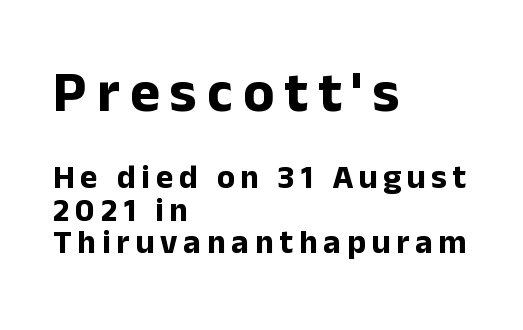
A student would call this left alignment; a typographer would say flush left, rag right. Summary of weight: heavy, a full bold. Do the characters align in a grid? No, the font is proportional. The block sitting higher on the canvas is the one with enlarged characters. Font category for this specimen: sans-serif. Tightly led — the rows are bunched.
